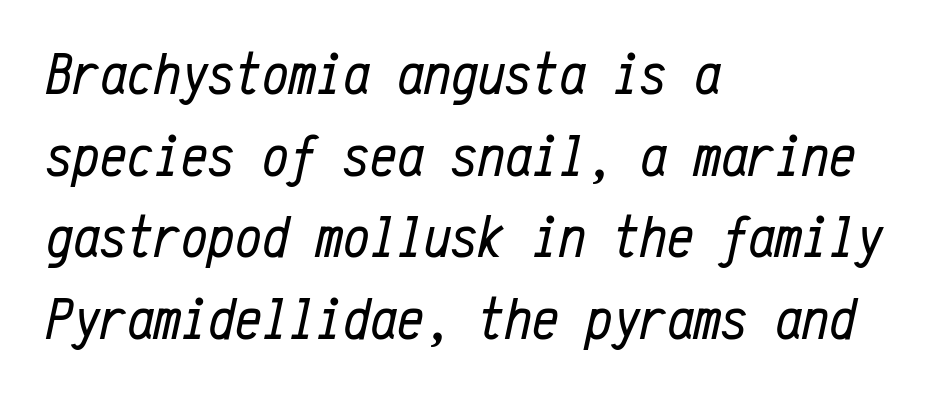
{"italic": "yes", "lean": "right", "slant_degrees": 12, "bold": "no", "weight": "regular", "width": "condensed", "stroke_contrast": "low", "x_height": "medium", "monospaced": "yes", "underline": "no", "align": "left", "line_spacing": "normal", "line_spacing_ratio": 1.36, "letter_spacing": "normal", "letter_spacing_em": 0.0, "glyph_px": 60}
